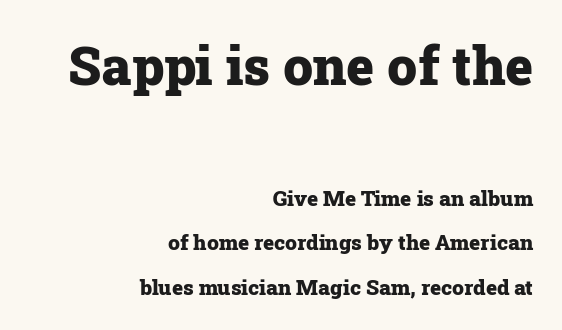
The image shows 53 px heavy serif type, upright; set right-aligned, loose line spacing (2.12x), normal letter spacing, not underlined; the first (top) block is 2.52x larger; low stroke contrast and a medium x-height.
